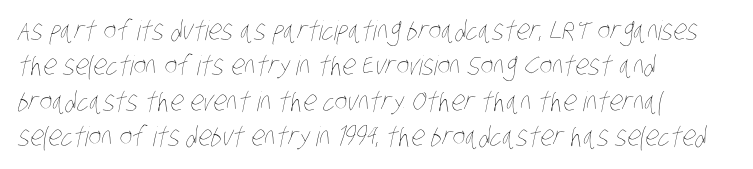
Words float on clear page, feet unadorned. Default kerning and tracking; the words read as compact shapes. Typeset ragged right — the left edge is the straight one. Bold? No — there's no thickening of the strokes. Evenly set lines give the paragraph a standard silhouette.
